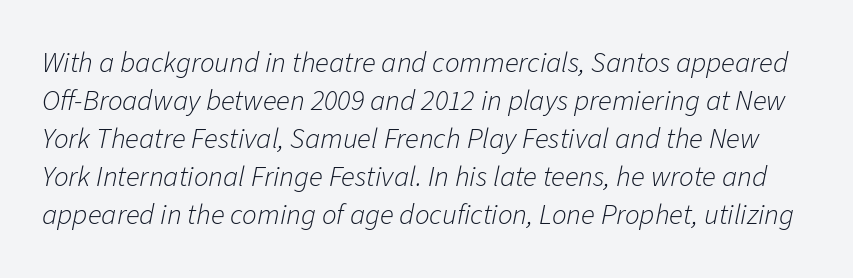
{"italic": "yes", "lean": "right", "slant_degrees": 11, "bold": "no", "weight": "light", "width": "normal", "stroke_contrast": "low", "x_height": "medium", "monospaced": "no", "underline": "no", "line_spacing": "normal", "line_spacing_ratio": 1.31, "letter_spacing": "normal", "letter_spacing_em": 0.0, "glyph_px": 29}
